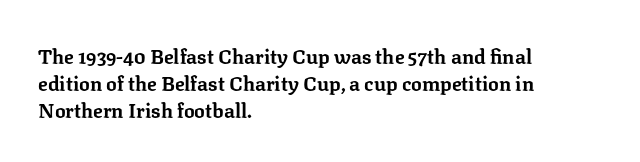
Q: Is the text bold? A: Yes.
Q: Is the text italic (slanted)? A: No, it is upright.
Q: Is the text underlined? A: No.
Q: How is the paragraph aligned? A: Left-aligned.
Q: Is the spacing between letters normal or unusually wide? A: Normal.
Q: Is the spacing between lines tight, normal or loose? A: Normal.
